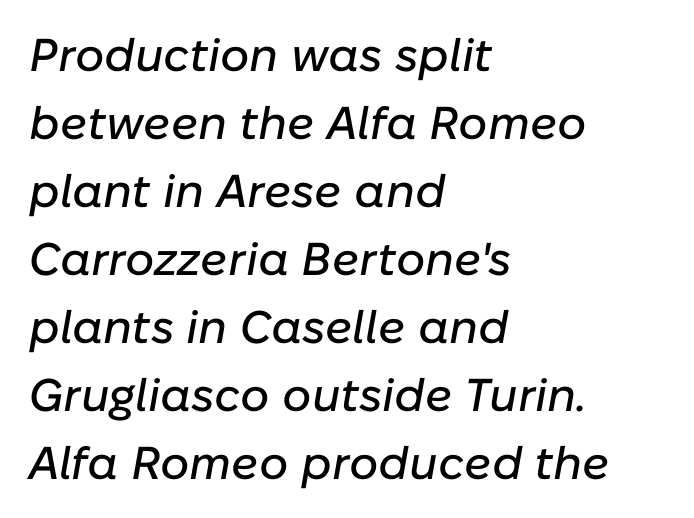
The image shows 46 px text type, italic (leaning right); set left-aligned, normal line spacing (1.48x), normal letter spacing, not underlined; low stroke contrast and a medium x-height.
